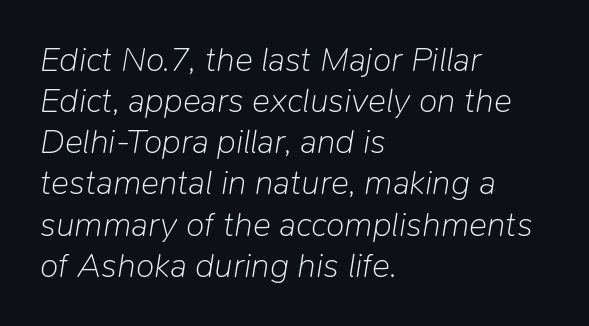
Q: Is the text bold? A: No.
Q: Is the text italic (slanted)? A: Yes, it leans right by about 9 degrees.
Q: Is the text underlined? A: No.
Q: How is the paragraph aligned? A: Left-aligned.
Q: Is the spacing between letters normal or unusually wide? A: Normal.
Q: Width (condensed, normal, or wide)? A: Normal.
Q: Stroke contrast? A: Low.
Q: x-height? A: Medium.
Q: Monospaced? A: No.
